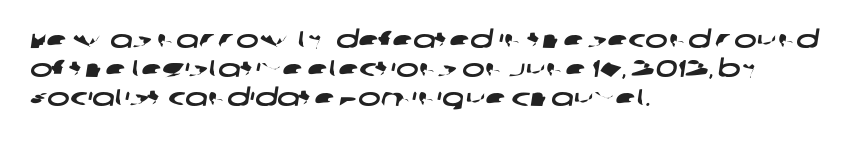
The glyphs are unaccompanied by any horizontal stroke below them. Every row of glyphs begins at an identical x-position on the left. How are the letters spaced? Ordinarily, with no added tracking.
